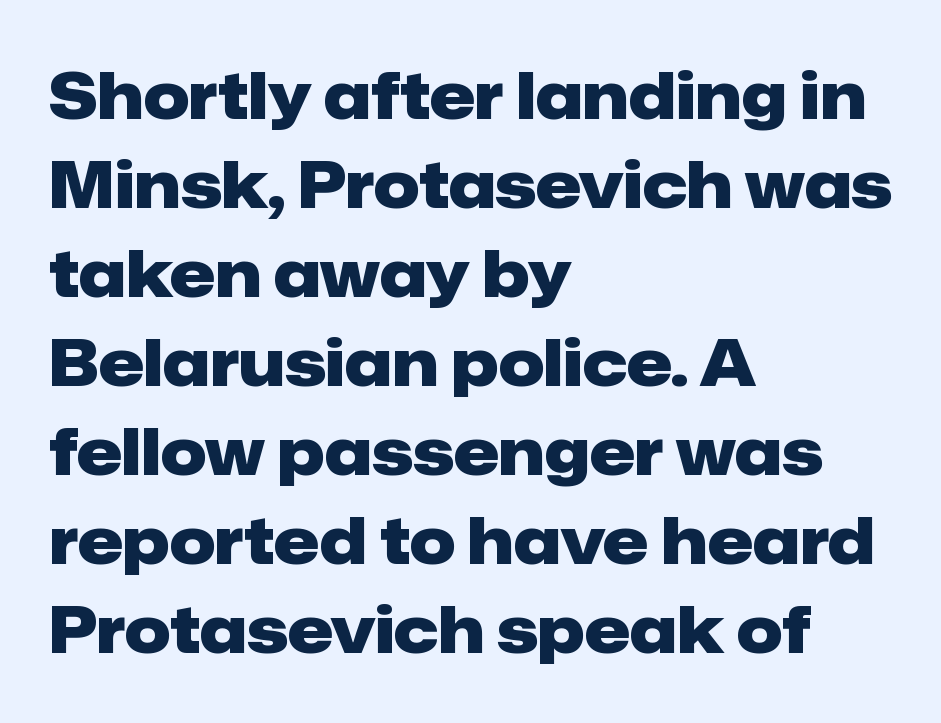
The image shows 64 px heavy sans-serif type, upright; set left-aligned, normal line spacing (1.39x), normal letter spacing, not underlined; low stroke contrast and a medium x-height.
